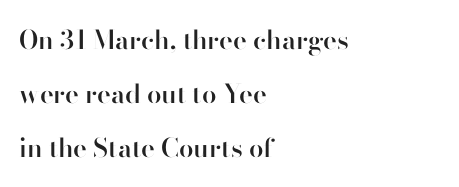
The image shows 26 px text type, upright; set left-aligned, loose line spacing (2.07x), normal letter spacing, not underlined.
